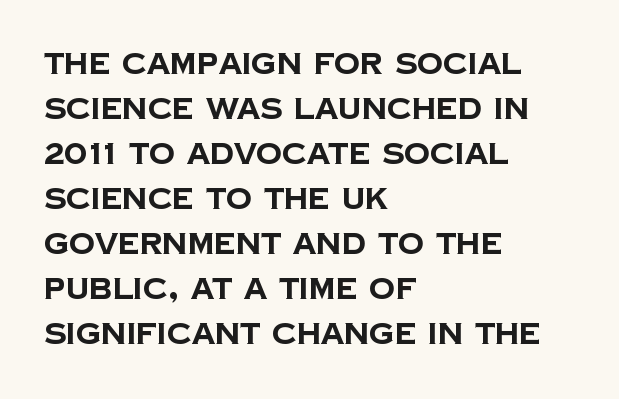
Bare-footed words on every line. Compared with typical paragraphs, the rows here are spaced about the same. The strokes are fattened all the way to bold. The rendering uses natural spacing where letterforms have individual widths. This sample uses a sans-serif face.
